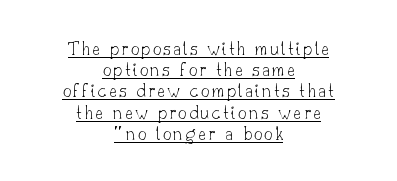
One glance says dense: line gaps are narrower than usual. Is there an underline? Yes — a line sits under the letters. Visually the block forms a symmetrical silhouette, jagged on both flanks. Posture: upright roman.
